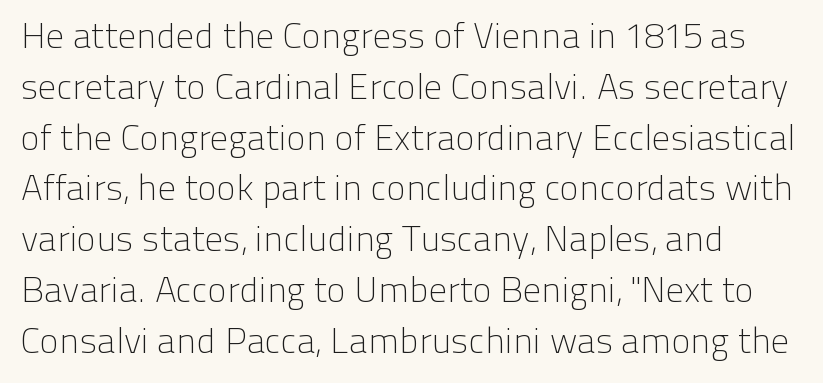
The image shows 36 px light sans-serif type, upright; set normal line spacing (1.41x), normal letter spacing, not underlined; low stroke contrast and a medium x-height.
